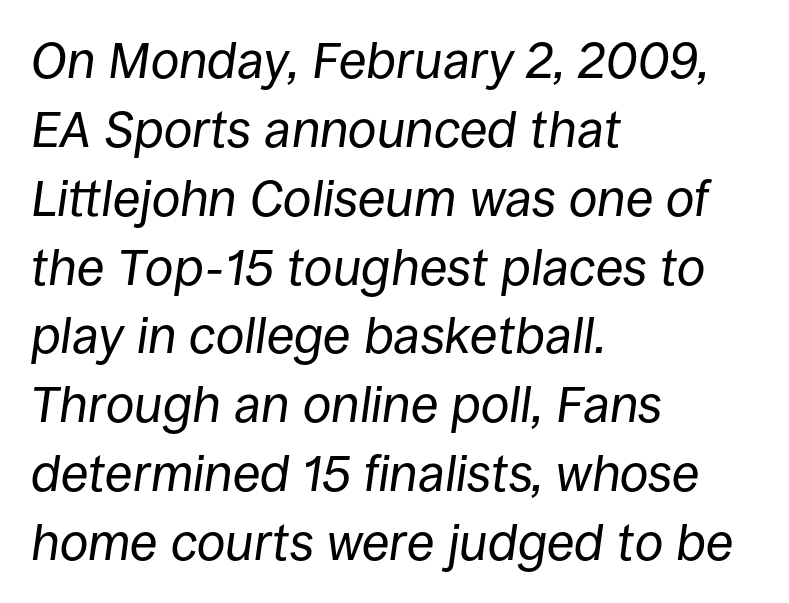
The image shows 51 px regular-weight type, italic (leaning right); set left-aligned, normal line spacing (1.35x), normal letter spacing, not underlined; low stroke contrast and a large x-height.
